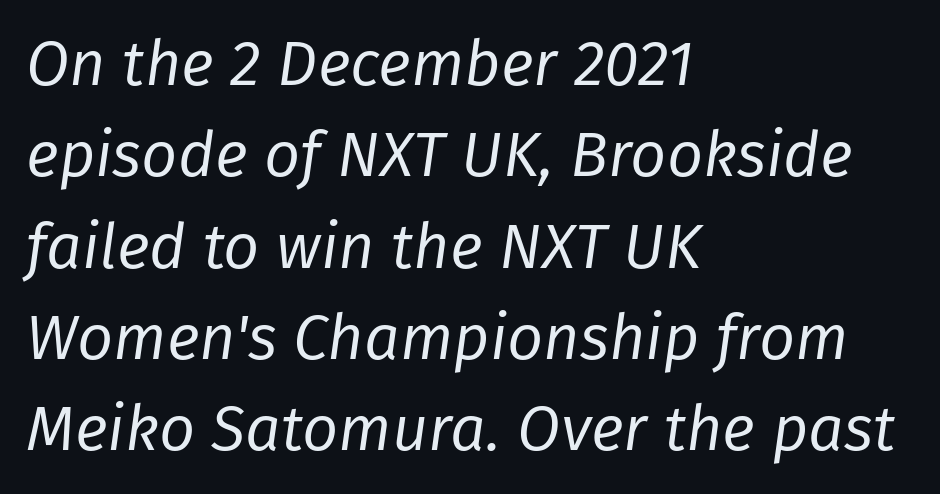
Q: Is the text bold? A: No.
Q: Is the text italic (slanted)? A: Yes, it leans right by about 8 degrees.
Q: Is the text underlined? A: No.
Q: How is the paragraph aligned? A: Left-aligned.
Q: Is the spacing between letters normal or unusually wide? A: Normal.
Q: Is the spacing between lines tight, normal or loose? A: Normal.
Q: Width (condensed, normal, or wide)? A: Normal.
Q: Stroke contrast? A: Low.
Q: x-height? A: Medium.
Q: Monospaced? A: No.
